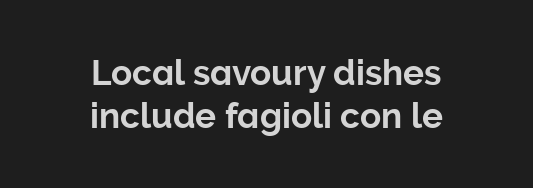
If you drew a line through each stem, it would be perfectly vertical. A typesetter would call this proportional, since set widths differ per character. Line starts and ends both wander, symmetrically. In terms of letterform style, serifs are entirely absent.
